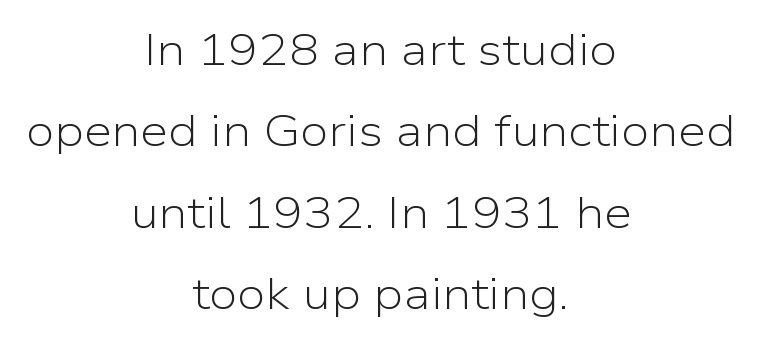
{"serif": "no", "italic": "no", "bold": "no", "weight": "light", "width": "normal", "stroke_contrast": "low", "x_height": "medium", "monospaced": "no", "underline": "no", "align": "center", "line_spacing_ratio": 1.81, "letter_spacing": "normal", "letter_spacing_em": 0.0, "glyph_px": 45}
